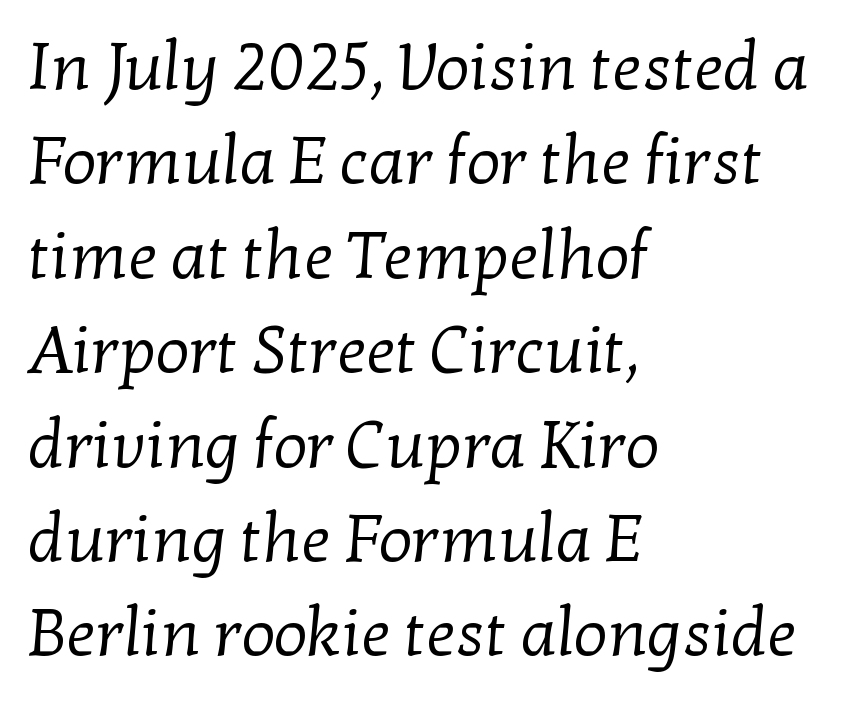
{"serif": "yes", "bold": "no", "weight": "regular", "width": "normal", "stroke_contrast": "low", "x_height": "medium", "monospaced": "no", "underline": "no", "align": "left", "line_spacing": "normal", "line_spacing_ratio": 1.43, "letter_spacing": "normal", "letter_spacing_em": 0.0, "glyph_px": 66}
